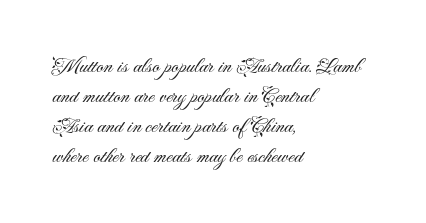
The image shows 22 px text type; set left-aligned, normal line spacing (1.36x), normal letter spacing, not underlined.
